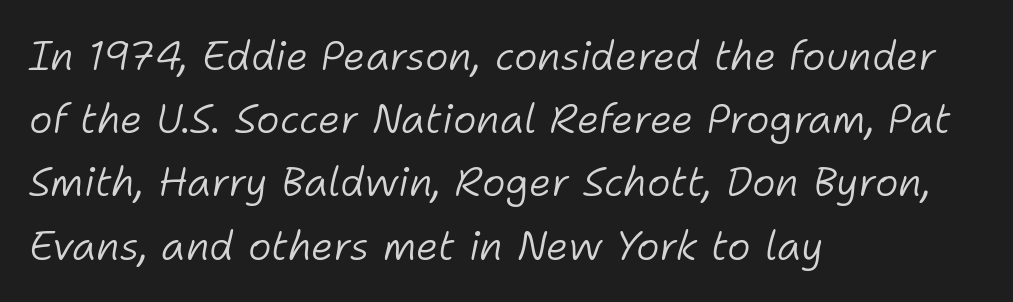
The image shows 40 px light type, italic (leaning right); set left-aligned, normal line spacing (1.58x), normal letter spacing, not underlined; low stroke contrast and a medium x-height.
